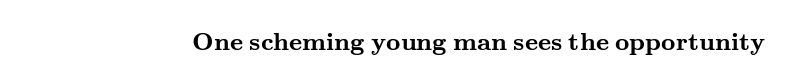
{"italic": "no", "bold": "yes", "underline": "no", "letter_spacing": "normal", "letter_spacing_em": 0.0, "glyph_px": 25}
